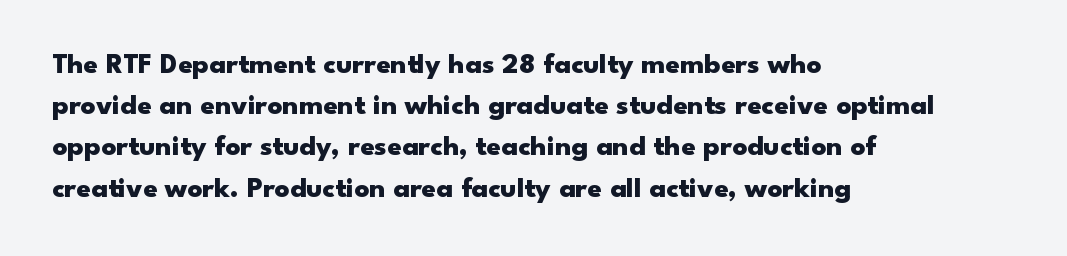
The image shows 29 px heavy, wide sans-serif type, upright; set left-aligned, normal line spacing (1.42x), normal letter spacing, not underlined; low stroke contrast and a small x-height.
